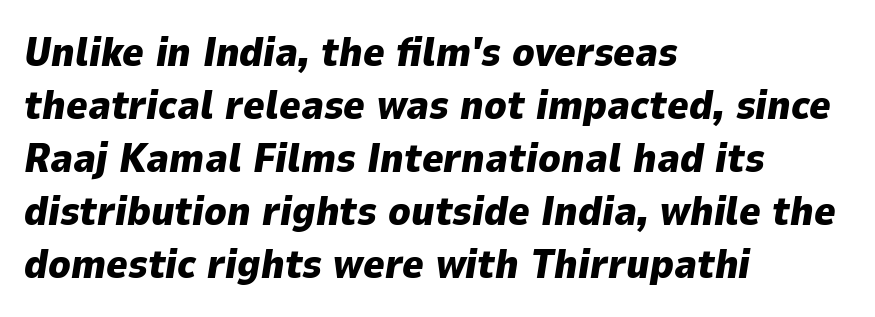
{"italic": "yes", "lean": "right", "slant_degrees": 9, "bold": "yes", "weight": "heavy", "width": "normal", "stroke_contrast": "low", "x_height": "medium", "monospaced": "no", "underline": "no", "align": "left", "line_spacing": "normal", "line_spacing_ratio": 1.29, "letter_spacing": "normal", "letter_spacing_em": 0.0, "glyph_px": 41}
